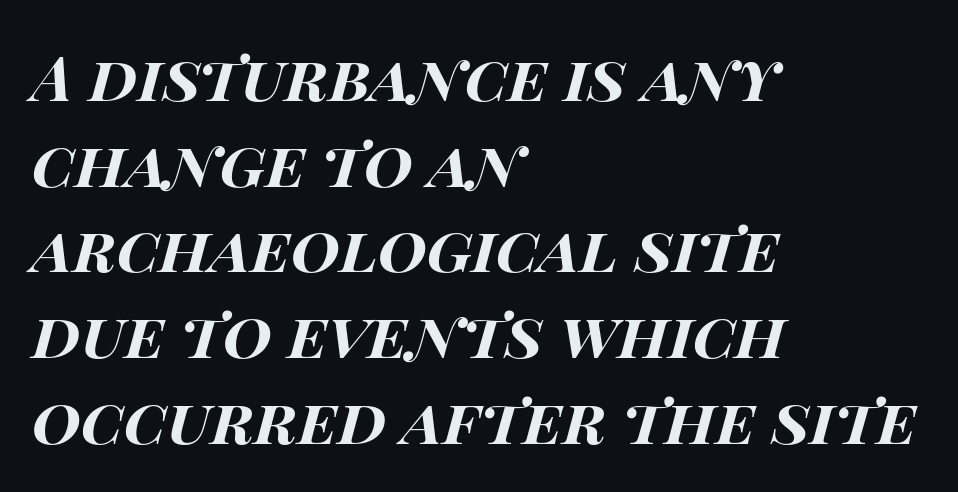
Q: Is the text bold? A: Yes.
Q: Is the text italic (slanted)? A: Yes, it leans right by about 14 degrees.
Q: Is the text underlined? A: No.
Q: How is the paragraph aligned? A: Left-aligned.
Q: Is the spacing between letters normal or unusually wide? A: Normal.
Q: Is the spacing between lines tight, normal or loose? A: Normal.
Q: Width (condensed, normal, or wide)? A: Wide.
Q: Stroke contrast? A: High.
Q: x-height? A: Large.
Q: Monospaced? A: No.
